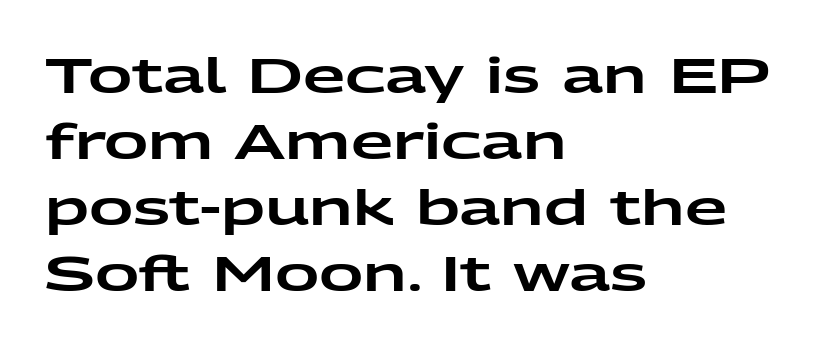
{"serif": "no", "italic": "no", "width": "wide", "stroke_contrast": "low", "x_height": "medium", "monospaced": "no", "underline": "no", "align": "left", "line_spacing": "normal", "line_spacing_ratio": 1.35, "letter_spacing": "normal", "letter_spacing_em": 0.0, "glyph_px": 49}
